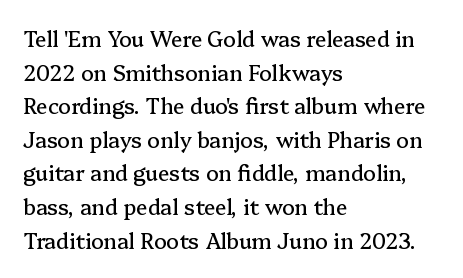
Q: Is the text italic (slanted)? A: No, it is upright.
Q: Is the text underlined? A: No.
Q: How is the paragraph aligned? A: Left-aligned.
Q: Is the spacing between letters normal or unusually wide? A: Normal.
Q: Is the spacing between lines tight, normal or loose? A: Normal.
